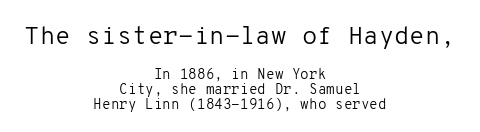
The image shows 25 px text type, upright; set centered, tight line spacing (1.05x), normal letter spacing, not underlined; the first (top) block is 1.79x larger.
